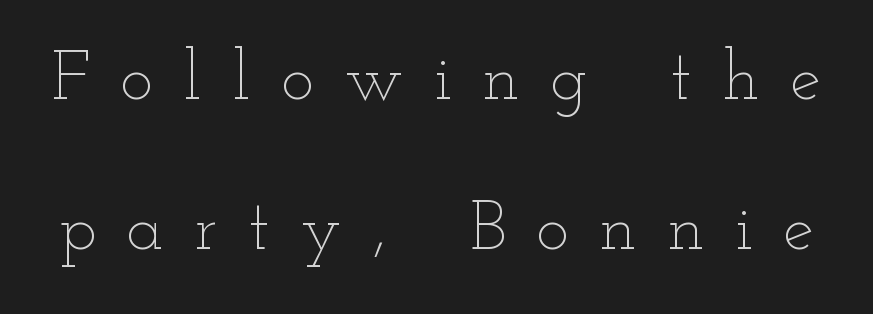
Q: Is the text bold? A: No.
Q: Is the text italic (slanted)? A: No, it is upright.
Q: Is the text underlined? A: No.
Q: Is the spacing between letters normal or unusually wide? A: Unusually wide.
Q: Is the spacing between lines tight, normal or loose? A: Loose.
Q: Width (condensed, normal, or wide)? A: Wide.
Q: Stroke contrast? A: Low.
Q: x-height? A: Small.
Q: Monospaced? A: No.
